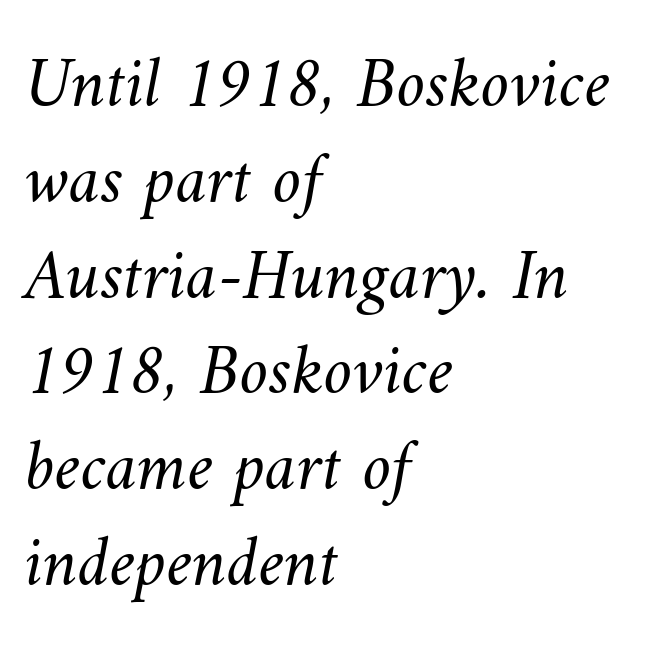
The image shows 72 px light type; set left-aligned, normal line spacing (1.33x), normal letter spacing, not underlined; medium stroke contrast and a small x-height.
